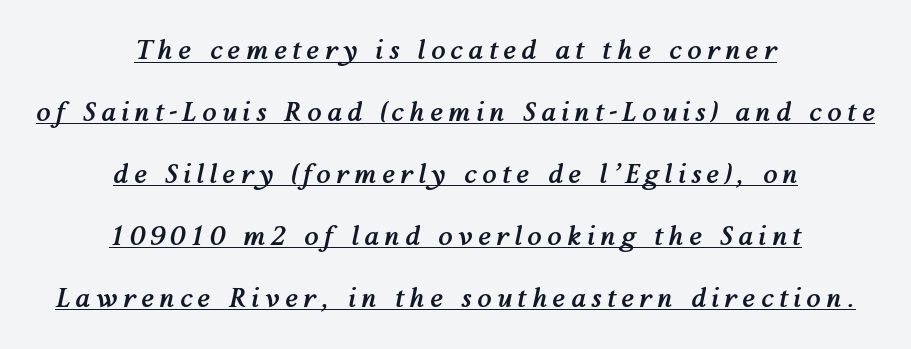
{"italic": "yes", "lean": "right", "slant_degrees": 12, "bold": "yes", "underline": "yes", "align": "center", "line_spacing": "loose", "line_spacing_ratio": 2.38, "letter_spacing": "wide", "letter_spacing_em": 0.21, "glyph_px": 26}
